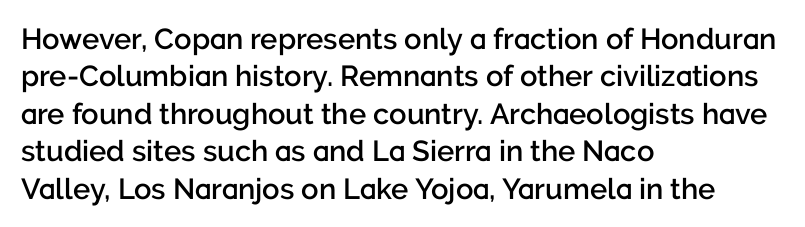
{"serif": "no", "italic": "no", "bold": "semi", "weight": "semibold", "width": "normal", "stroke_contrast": "low", "x_height": "medium", "monospaced": "no", "underline": "no", "align": "left", "line_spacing": "normal", "line_spacing_ratio": 1.29, "letter_spacing": "normal", "letter_spacing_em": 0.0, "glyph_px": 29}
